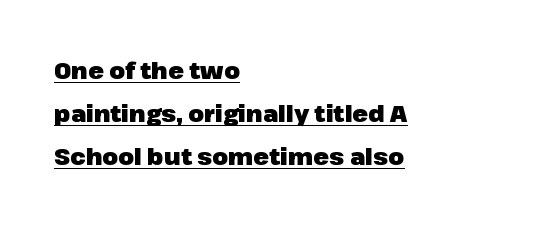
Q: Is the text bold? A: Yes.
Q: Is the text italic (slanted)? A: No, it is upright.
Q: Is the text underlined? A: Yes.
Q: How is the paragraph aligned? A: Left-aligned.
Q: Is the spacing between letters normal or unusually wide? A: Normal.
